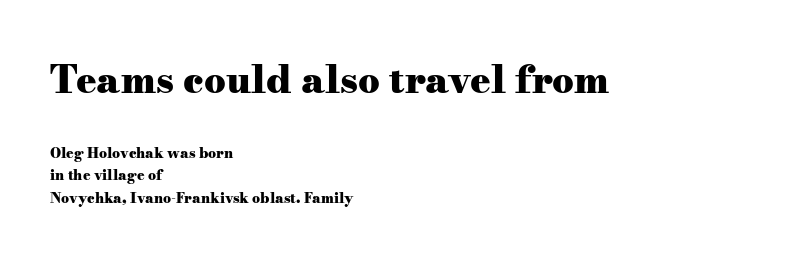
The image shows 38 px heavy, wide serif type, upright; set left-aligned, normal line spacing (1.61x), normal letter spacing, not underlined; the first (top) block is 2.71x larger; medium stroke contrast and a small x-height.
